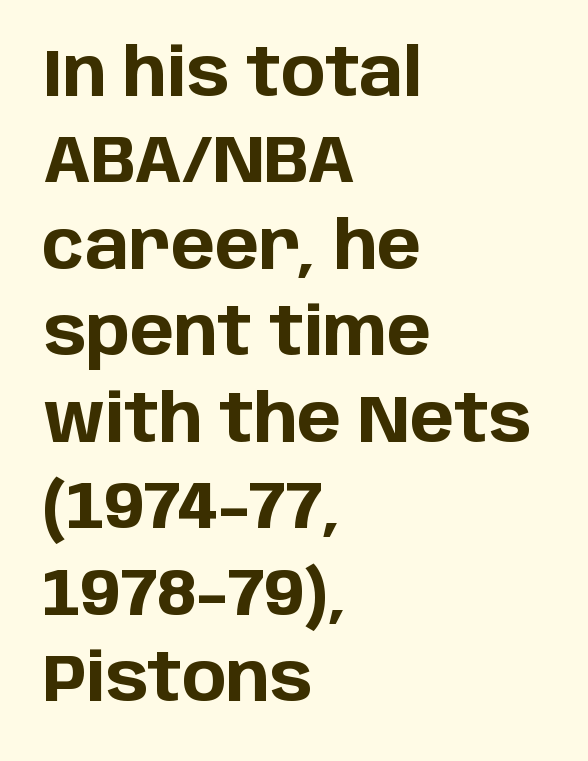
Glance below the letters and you will spot only blank space. Honestly, the row spacing looks completely unremarkable. The letterforms sit shoulder to shoulder at normal distance. A student would call this left alignment; a typographer would say flush left, rag right. Spacing verdict: proportional, widths tailored to each character. Strokes here are thick enough to call this a true bold.
